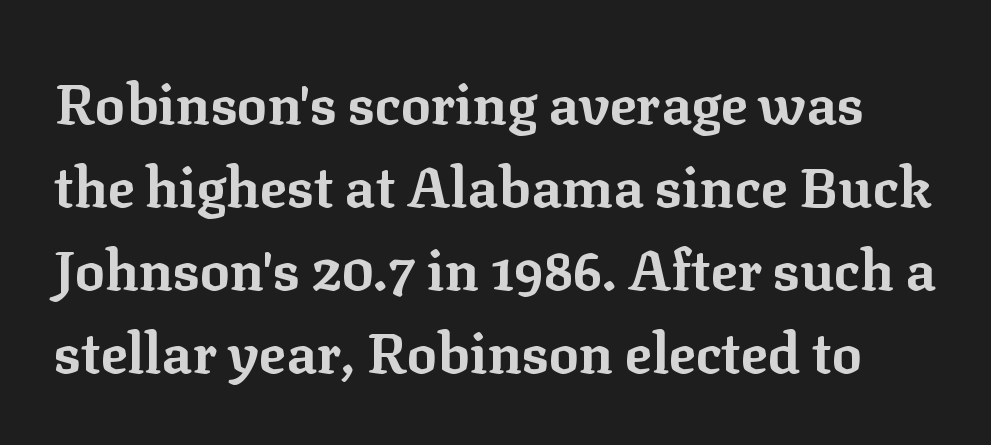
Q: Is the text bold? A: Yes.
Q: Is the text italic (slanted)? A: No, it is upright.
Q: Is the typeface a serif or a sans-serif typeface? A: Serif.
Q: Is the text underlined? A: No.
Q: Is the spacing between letters normal or unusually wide? A: Normal.
Q: Is the spacing between lines tight, normal or loose? A: Normal.
Q: Width (condensed, normal, or wide)? A: Normal.
Q: Stroke contrast? A: Low.
Q: x-height? A: Medium.
Q: Monospaced? A: No.
